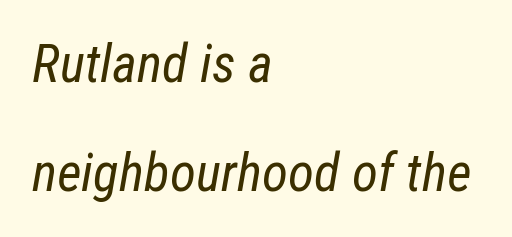
{"italic": "yes", "lean": "right", "slant_degrees": 12, "bold": "no", "weight": "regular", "width": "condensed", "stroke_contrast": "low", "x_height": "medium", "monospaced": "no", "underline": "no", "align": "left", "line_spacing": "loose", "line_spacing_ratio": 2.06, "letter_spacing": "normal", "letter_spacing_em": 0.0, "glyph_px": 53}
